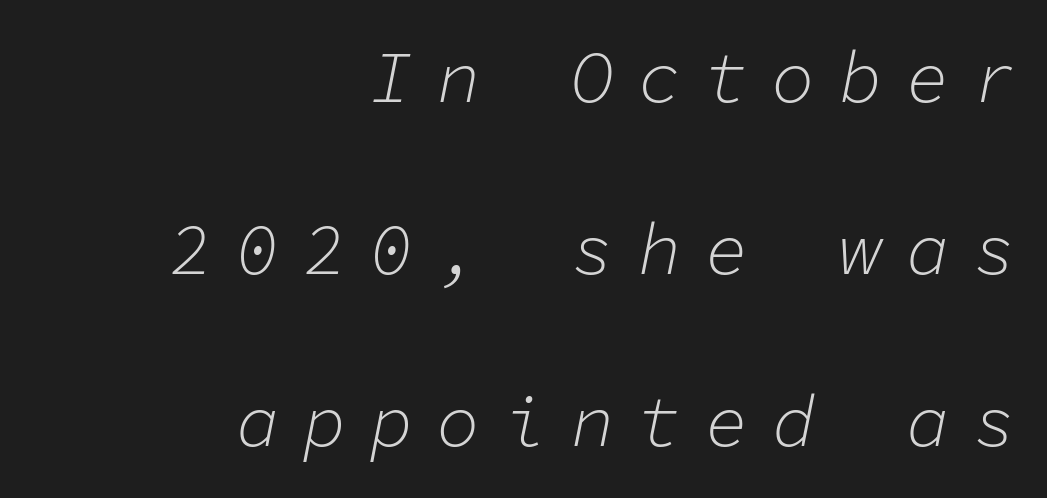
Note the uniform advance width — an 'i' takes as much space as an 'm'. No extra ink here — the face is not bold. The leading is generous, giving the passage an open texture. The compositor pushed each line to the right boundary. Characters follow at a spacing far wider than the type designer built in. The string is rendered with underlining switched off.
